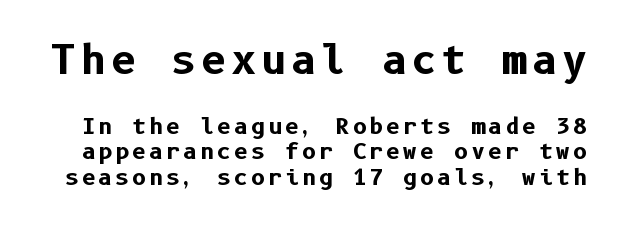
The text was rendered using a sans face with plain stroke endings. The axis of the letterforms is exactly vertical. Baseline-to-baseline distance is barely more than the letter height. You get the large type first, then a drop to smaller type. The rendering uses a bold face; every stroke is thick and dark.
